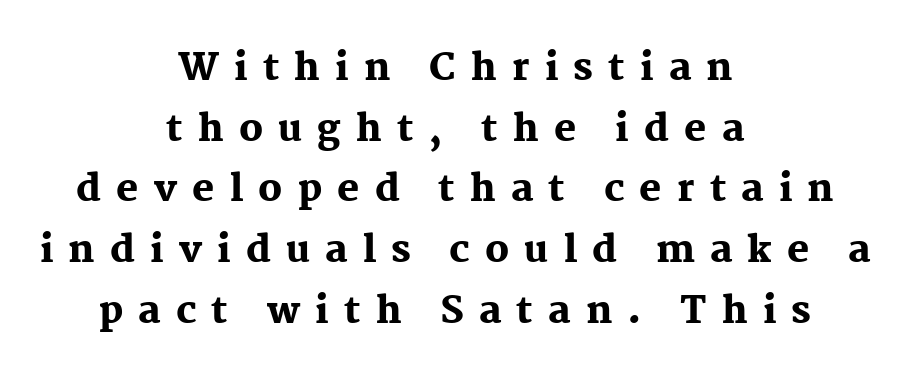
The image shows 37 px heavy serif type, upright; set centered, normal line spacing (1.64x), unusually wide letter spacing (+0.41 em), not underlined; medium stroke contrast and a medium x-height.
